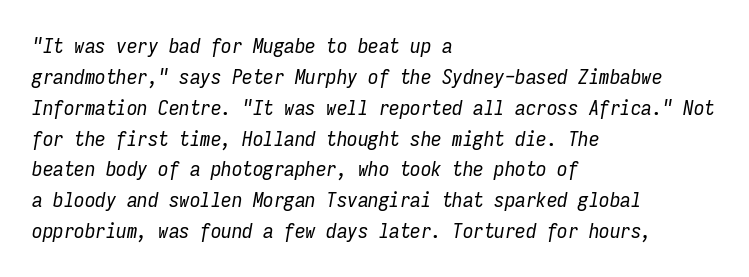
{"italic": "yes", "lean": "right", "slant_degrees": 9, "bold": "no", "underline": "no", "align": "left", "line_spacing": "normal", "line_spacing_ratio": 1.47, "letter_spacing": "normal", "letter_spacing_em": 0.0, "glyph_px": 21}
